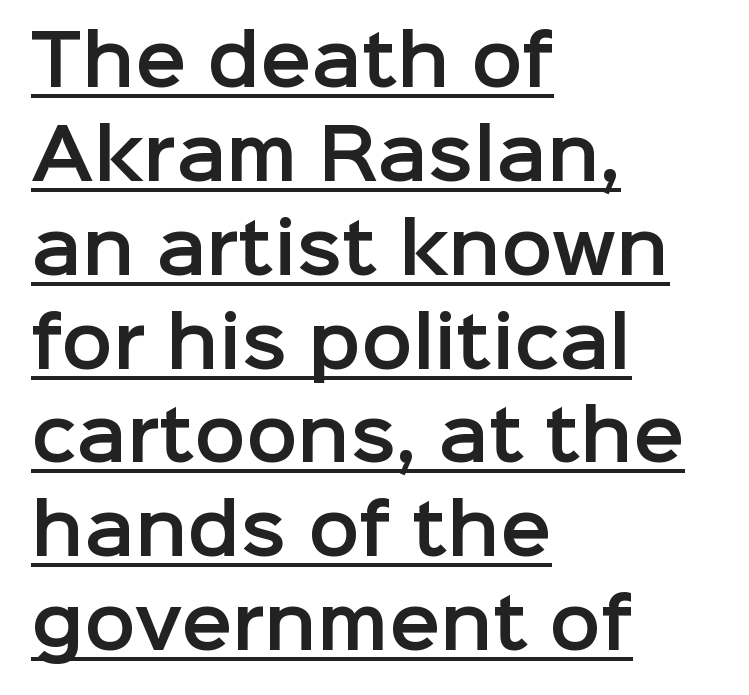
{"serif": "no", "italic": "no", "width": "normal", "stroke_contrast": "low", "x_height": "medium", "monospaced": "no", "underline": "yes", "align": "left", "line_spacing": "normal", "line_spacing_ratio": 1.38, "letter_spacing": "normal", "letter_spacing_em": 0.0, "glyph_px": 68}
